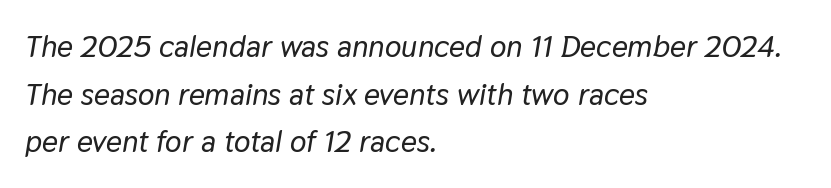
Note the varied advance widths — an 'i' is clearly narrower than an 'm'. Characters follow at the spacing the type designer built in. Baseline-to-baseline distance is the conventional proportion of letter height. The glyphs look as if they've been sheared to an angle. Visually the block forms a straight wall on the left and a jagged coastline on the right.
